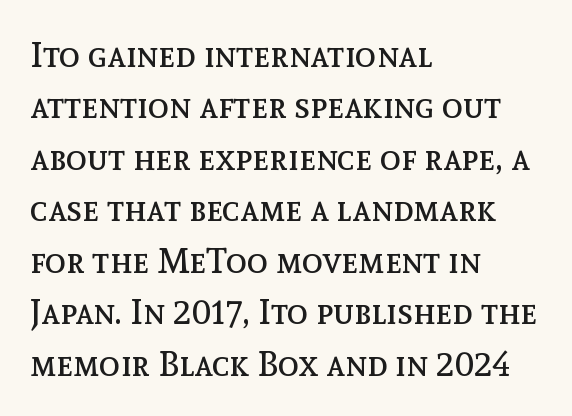
Q: Is the text bold? A: No.
Q: Is the text italic (slanted)? A: No, it is upright.
Q: Is the text underlined? A: No.
Q: How is the paragraph aligned? A: Left-aligned.
Q: Is the spacing between letters normal or unusually wide? A: Normal.
Q: Is the spacing between lines tight, normal or loose? A: Normal.
Q: Width (condensed, normal, or wide)? A: Normal.
Q: x-height? A: Medium.
Q: Monospaced? A: No.
